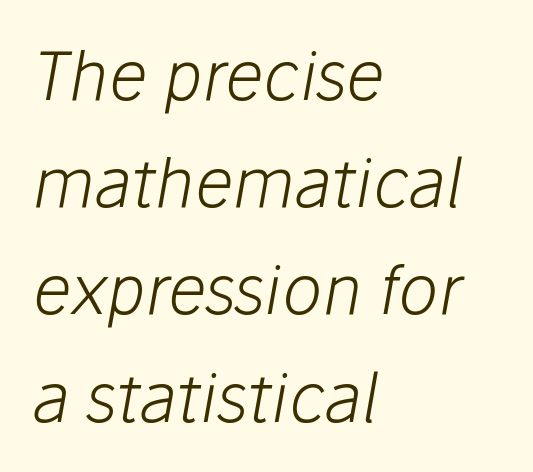
The rendering uses natural spacing where letterforms have individual widths. No chunkiness to these letters — they're not bold. Quick note: underline off. The ragged edge is on the right, which tells us the setting is flush left.
